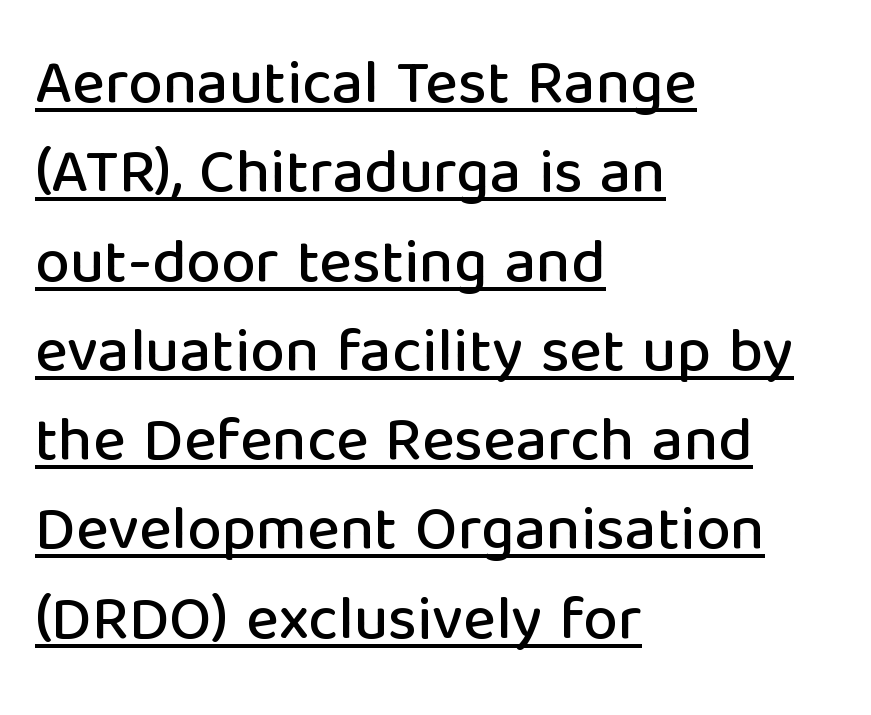
{"serif": "no", "italic": "no", "width": "normal", "stroke_contrast": "low", "x_height": "medium", "monospaced": "no", "underline": "yes", "align": "left", "line_spacing": "normal", "line_spacing_ratio": 1.44, "letter_spacing": "normal", "letter_spacing_em": 0.0, "glyph_px": 62}
